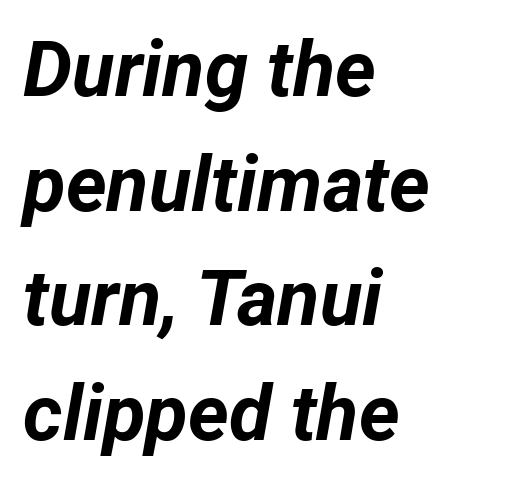
{"italic": "yes", "lean": "right", "slant_degrees": 12, "bold": "yes", "weight": "bold", "width": "normal", "stroke_contrast": "low", "x_height": "medium", "monospaced": "no", "underline": "no", "align": "left", "line_spacing": "normal", "line_spacing_ratio": 1.47, "letter_spacing": "normal", "letter_spacing_em": 0.0, "glyph_px": 78}
